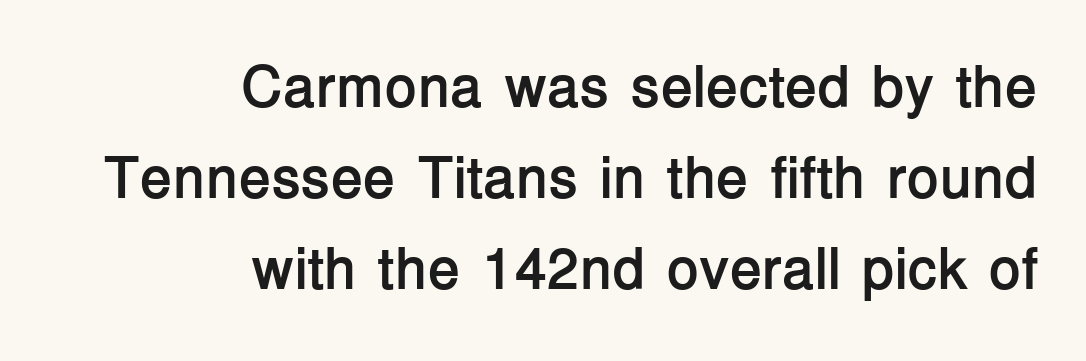
{"serif": "no", "italic": "no", "bold": "yes", "weight": "semibold", "width": "normal", "stroke_contrast": "low", "x_height": "medium", "monospaced": "no", "underline": "no", "align": "right", "line_spacing": "normal", "line_spacing_ratio": 1.54, "letter_spacing": "normal", "letter_spacing_em": 0.0, "glyph_px": 59}
